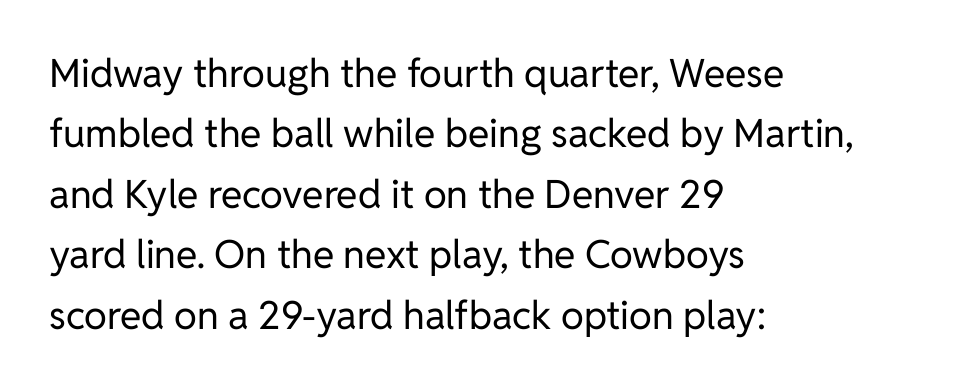
The space between consecutive lines is moderate. Serif or sans? Sans — the stroke terminals are bare. Stems here are at most as thick as an everyday book face. The foot of each line stays bare and open.
